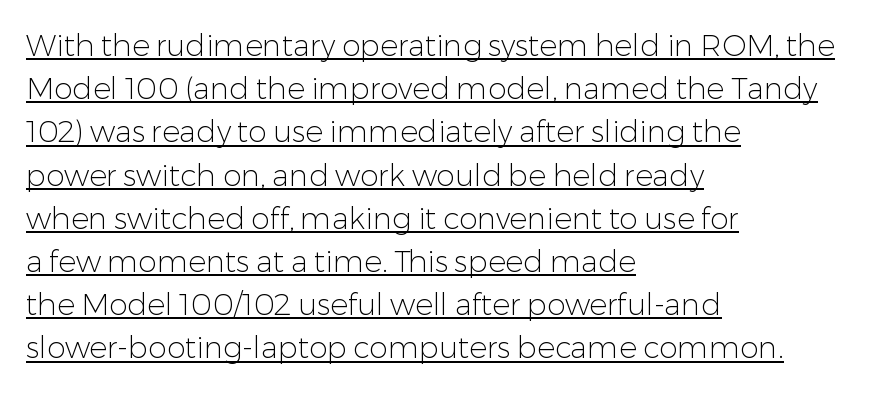
{"serif": "no", "italic": "no", "bold": "no", "weight": "light", "width": "normal", "stroke_contrast": "low", "x_height": "medium", "monospaced": "no", "underline": "yes", "align": "left", "line_spacing": "normal", "line_spacing_ratio": 1.44, "letter_spacing": "normal", "letter_spacing_em": 0.0, "glyph_px": 30}
